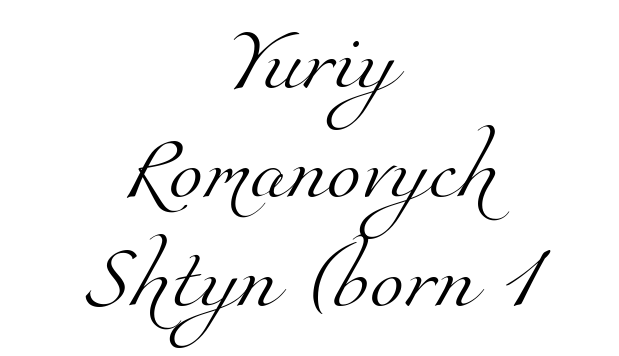
Q: Is the text bold? A: No.
Q: Is the typeface a serif or a sans-serif typeface? A: Serif.
Q: Is the text underlined? A: No.
Q: How is the paragraph aligned? A: Centered.
Q: Is the spacing between letters normal or unusually wide? A: Normal.
Q: Width (condensed, normal, or wide)? A: Normal.
Q: Stroke contrast? A: Medium.
Q: x-height? A: Small.
Q: Monospaced? A: No.
